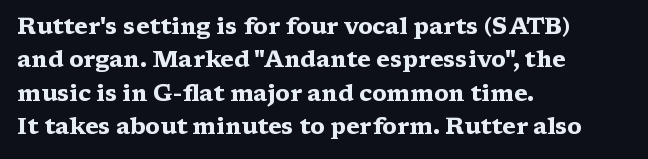
Every letter is thick-stroked: bold, no question. The space directly below the letters is spotless. How would I describe the line gaps? Plain and ordinary. A classic flush-left, rag-right setting is used for this passage. The specimen reads as upright at a glance.
